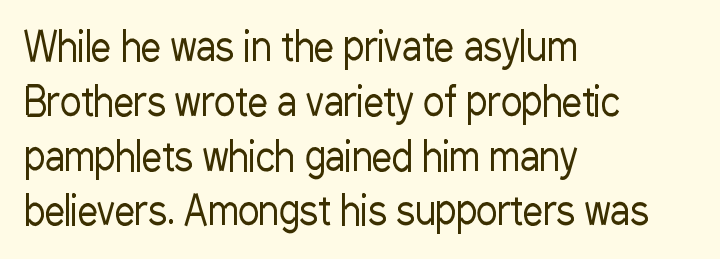
The image shows 40 px regular-weight, condensed sans-serif type, upright; set left-aligned, normal line spacing (1.37x), normal letter spacing, not underlined; low stroke contrast and a medium x-height.
